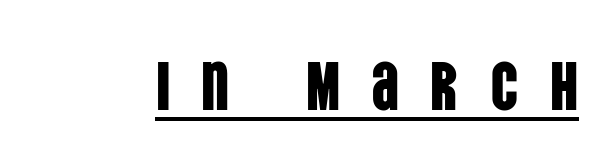
Q: Is the text italic (slanted)? A: No, it is upright.
Q: Is the typeface a serif or a sans-serif typeface? A: Sans-serif.
Q: Is the text underlined? A: Yes.
Q: Is the spacing between letters normal or unusually wide? A: Unusually wide.
Q: Width (condensed, normal, or wide)? A: Condensed.
Q: Stroke contrast? A: Low.
Q: x-height? A: Large.
Q: Monospaced? A: No.
